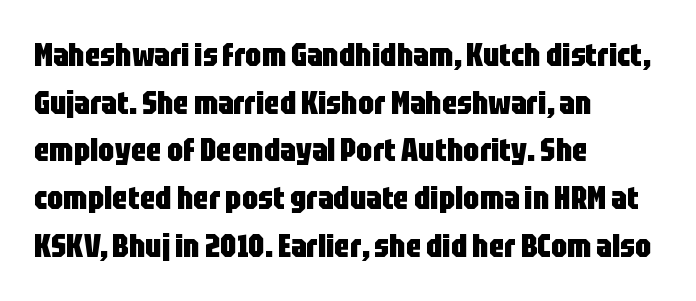
Words appear dense and cohesive because spacing is normal. Are there feet on the stems? There aren't — it's a sans. Unlike italic type, these characters show no tilt at all. Plenty of ink on the page — the face is bold. Words float on clear page, feet unadorned. Does the leading feel generous? No, just average.
